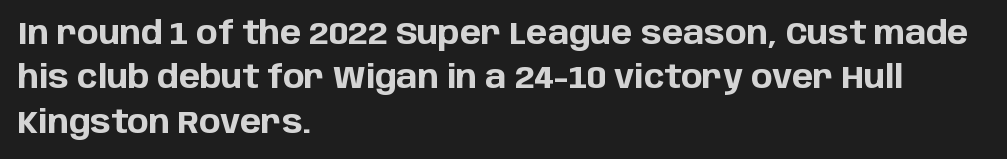
The image shows 32 px bold sans-serif type, upright; set left-aligned, normal line spacing (1.39x), normal letter spacing, not underlined; low stroke contrast and a large x-height.
